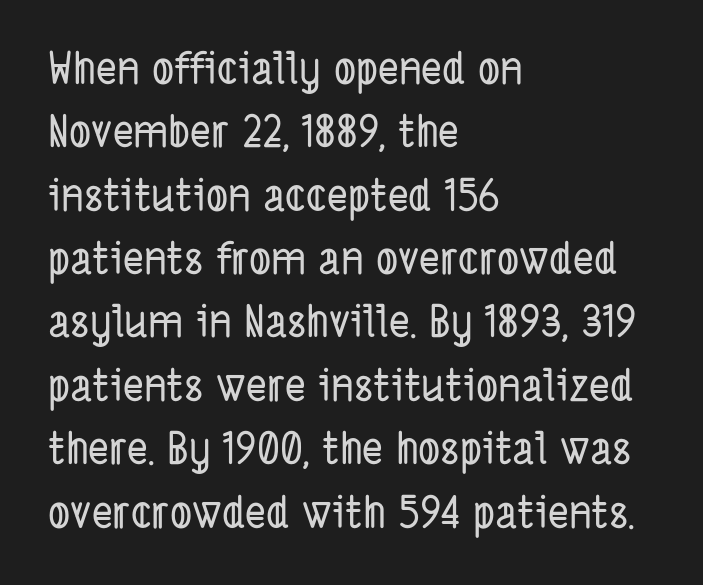
The image shows 44 px condensed sans-serif type; set left-aligned, normal line spacing (1.44x), normal letter spacing, not underlined; low stroke contrast and a medium x-height.
